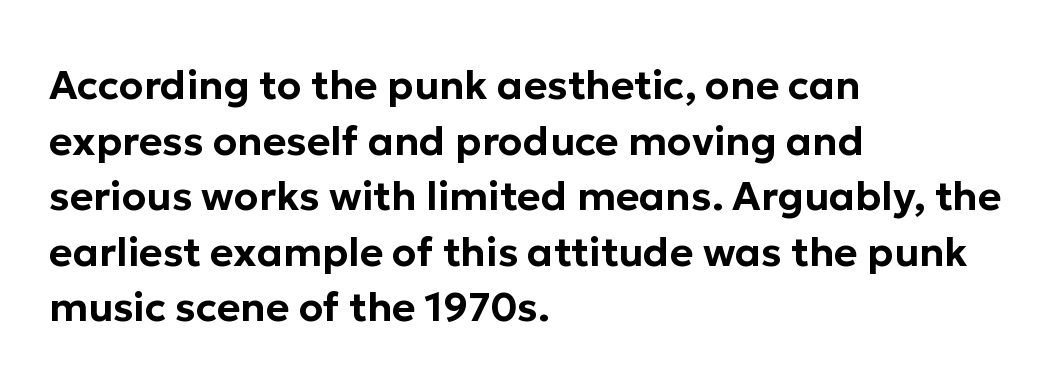
Q: Is the text italic (slanted)? A: No, it is upright.
Q: Is the typeface a serif or a sans-serif typeface? A: Sans-serif.
Q: Is the text underlined? A: No.
Q: How is the paragraph aligned? A: Left-aligned.
Q: Is the spacing between letters normal or unusually wide? A: Normal.
Q: Is the spacing between lines tight, normal or loose? A: Normal.
Q: Width (condensed, normal, or wide)? A: Normal.
Q: Stroke contrast? A: Low.
Q: x-height? A: Medium.
Q: Monospaced? A: No.
